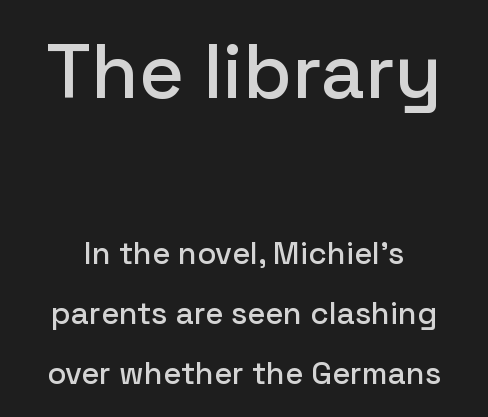
{"serif": "no", "italic": "no", "width": "normal", "stroke_contrast": "low", "x_height": "medium", "monospaced": "no", "underline": "no", "line_spacing": "loose", "line_spacing_ratio": 1.94, "letter_spacing": "normal", "letter_spacing_em": 0.0, "larger_block": "first", "size_ratio": 2.48, "glyph_px": 77}
